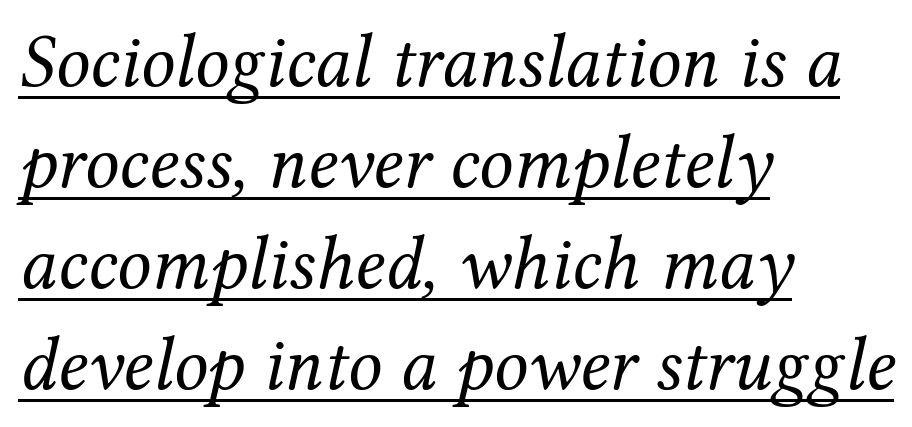
Typeset ragged right — the left edge is the straight one. The passage shown is typed in a proportional face where columns would drift. If you measured baseline to baseline, you'd find a middling distance. Vertical stems look standard width or narrower in stroke. Honestly, the underline is the first thing you notice here. Inter-character spacing is left at the font's built-in metrics.
